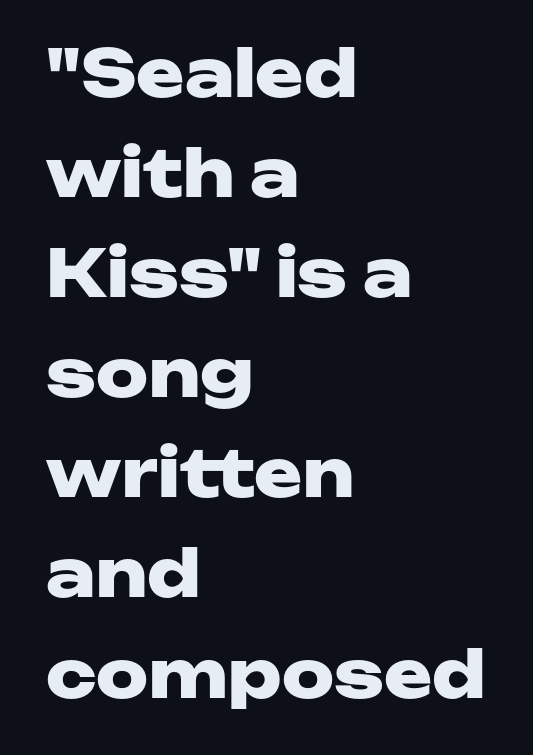
Check where the strokes stop: nothing finishes them off — pure sans. Beneath every word, the page is bare. One glance says typical: line gaps are just what's usual. This sample has the flowing, uneven cadence of proportional lettering. Notice how the passage keeps a crisp vertical edge on the left only.
